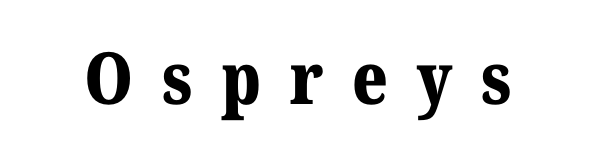
{"serif": "yes", "italic": "no", "bold": "yes", "weight": "bold", "width": "normal", "stroke_contrast": "medium", "x_height": "medium", "monospaced": "no", "underline": "no", "letter_spacing": "wide", "letter_spacing_em": 0.4, "glyph_px": 72}
